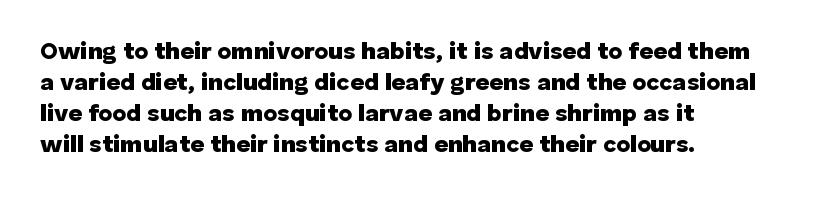
{"italic": "no", "bold": "yes", "underline": "no", "align": "left", "line_spacing": "normal", "line_spacing_ratio": 1.29, "letter_spacing": "normal", "letter_spacing_em": 0.0, "glyph_px": 24}
